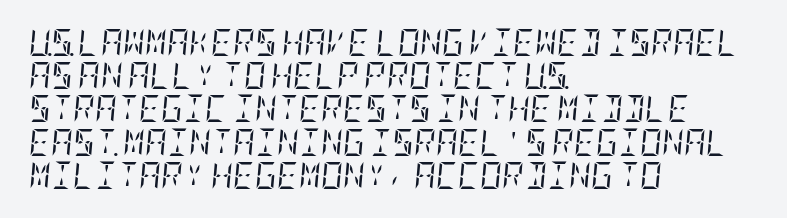
{"italic": "yes", "lean": "right", "slant_degrees": 5, "bold": "no", "underline": "no", "align": "left", "line_spacing_ratio": 1.23, "letter_spacing": "normal", "letter_spacing_em": 0.0, "glyph_px": 27}
